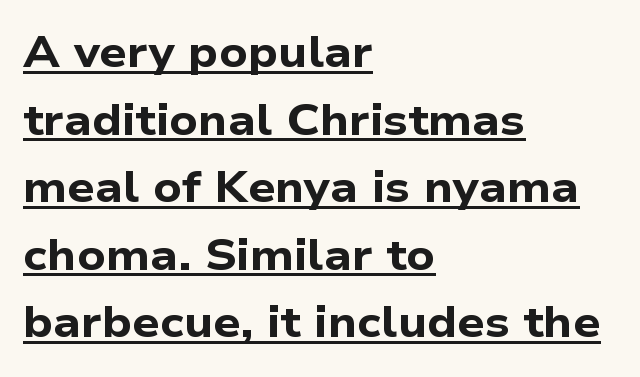
The image shows 43 px bold, wide sans-serif type; set left-aligned, normal line spacing (1.57x), normal letter spacing, underlined; low stroke contrast and a medium x-height.
